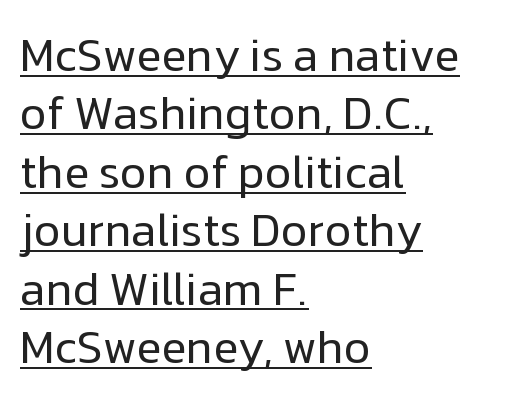
Q: Is the text bold? A: No.
Q: Is the text italic (slanted)? A: No, it is upright.
Q: Is the typeface a serif or a sans-serif typeface? A: Sans-serif.
Q: Is the text underlined? A: Yes.
Q: How is the paragraph aligned? A: Left-aligned.
Q: Is the spacing between letters normal or unusually wide? A: Normal.
Q: Is the spacing between lines tight, normal or loose? A: Normal.
Q: Width (condensed, normal, or wide)? A: Normal.
Q: Stroke contrast? A: Low.
Q: x-height? A: Medium.
Q: Monospaced? A: No.
